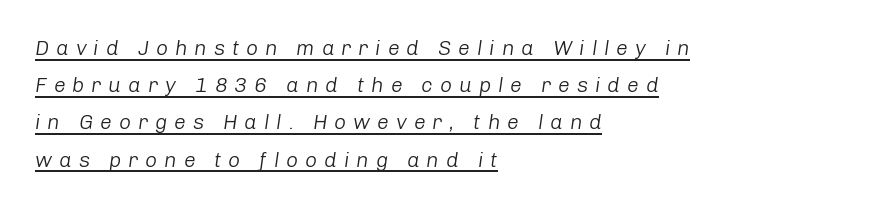
{"italic": "yes", "lean": "right", "slant_degrees": 8, "bold": "no", "underline": "yes", "align": "left", "line_spacing_ratio": 1.77, "letter_spacing": "wide", "letter_spacing_em": 0.33, "glyph_px": 21}
